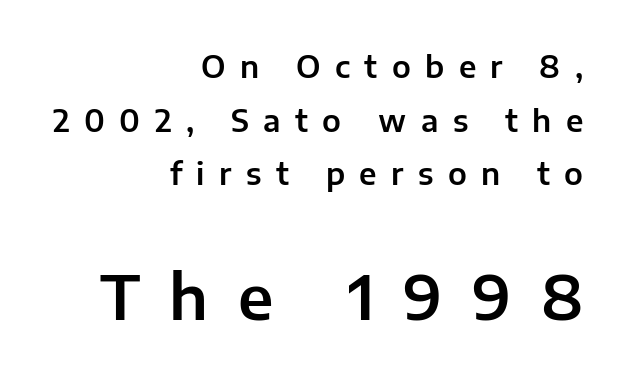
Q: Is the text italic (slanted)? A: No, it is upright.
Q: Is the typeface a serif or a sans-serif typeface? A: Sans-serif.
Q: Is the text underlined? A: No.
Q: How is the paragraph aligned? A: Right-aligned.
Q: Is the spacing between letters normal or unusually wide? A: Unusually wide.
Q: Which block of text is set in a larger size, the first (top) or the second (bottom)? A: The second (bottom) one.
Q: Width (condensed, normal, or wide)? A: Normal.
Q: Stroke contrast? A: Low.
Q: x-height? A: Medium.
Q: Monospaced? A: No.
